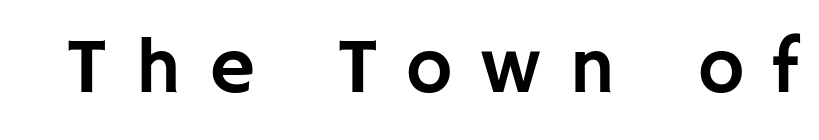
{"serif": "no", "italic": "no", "width": "normal", "stroke_contrast": "low", "x_height": "large", "monospaced": "no", "underline": "no", "letter_spacing": "wide", "letter_spacing_em": 0.36, "glyph_px": 79}
